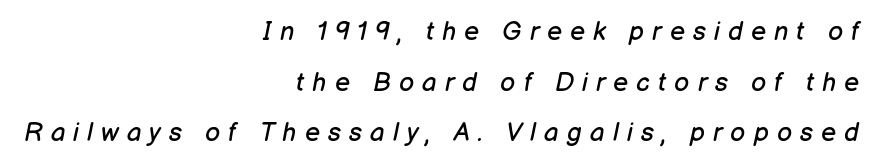
The image shows 26 px text type, italic (leaning right); set right-aligned, loose line spacing (1.95x), unusually wide letter spacing (+0.31 em), not underlined.
